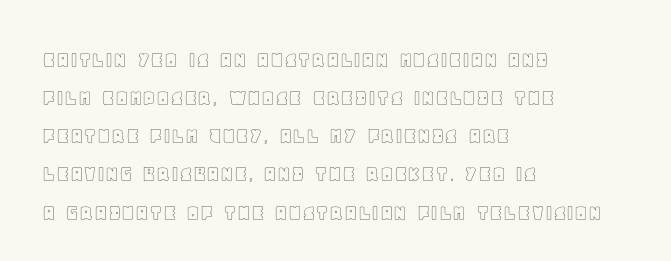
Q: Is the text italic (slanted)? A: No, it is upright.
Q: Is the text underlined? A: No.
Q: How is the paragraph aligned? A: Left-aligned.
Q: Is the spacing between letters normal or unusually wide? A: Normal.
Q: Is the spacing between lines tight, normal or loose? A: Normal.
